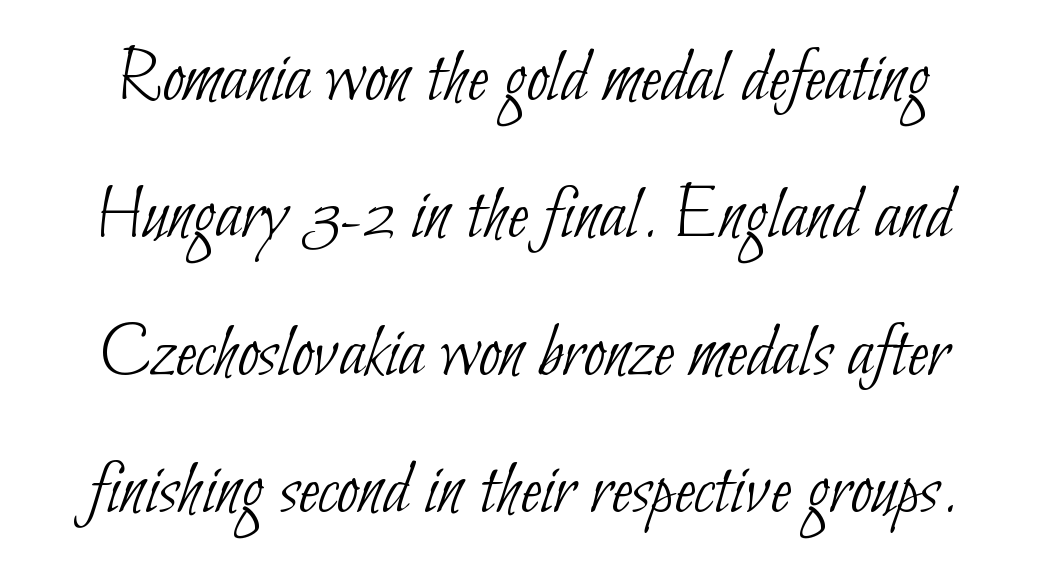
Q: Is the text bold? A: No.
Q: Is the typeface a serif or a sans-serif typeface? A: Sans-serif.
Q: Is the text underlined? A: No.
Q: Is the spacing between letters normal or unusually wide? A: Normal.
Q: Width (condensed, normal, or wide)? A: Condensed.
Q: Stroke contrast? A: Low.
Q: x-height? A: Small.
Q: Monospaced? A: No.
